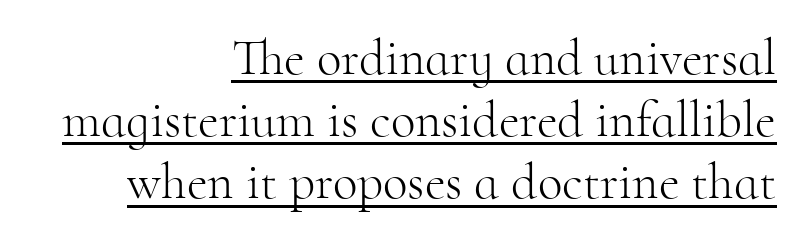
Compared with undecorated copy, this sample adds a rule below the words. Summary of weight: not heavy and not bold. Ascenders rise straight up at ninety degrees. Visually the block forms a straight wall on the right and a jagged coastline on the left. The letters sit at their default tracking, neither squeezed nor spread.
